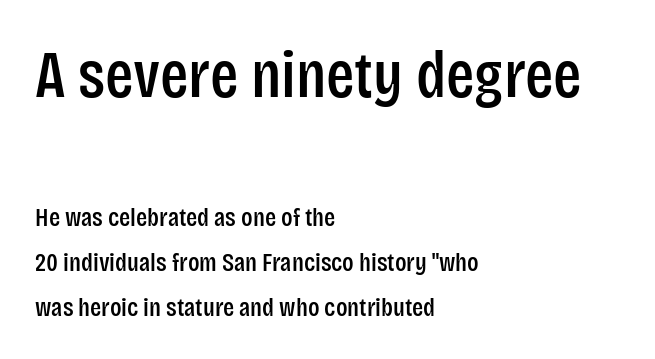
Every row of glyphs begins at an identical x-position on the left. Whoever set this made the first block the dominant, larger element. The lettering stays uniformly vertical, giving the passage a roman look. Note the varied advance widths — an 'i' is clearly narrower than an 'm'. Each row of text sits above clean, open space. Font category for this specimen: sans-serif.
